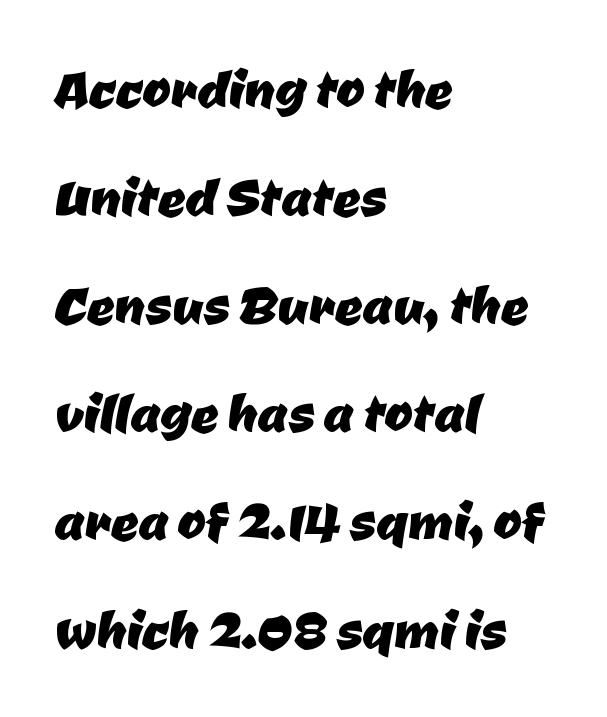
The image shows 68 px sans-serif type; set left-aligned, normal line spacing (1.59x), normal letter spacing, not underlined; low stroke contrast and a medium x-height.
